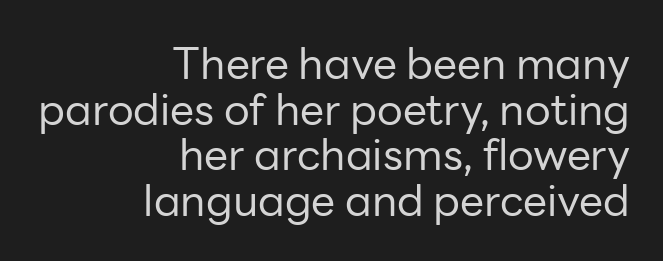
Q: Is the text bold? A: No.
Q: Is the text italic (slanted)? A: No, it is upright.
Q: Is the typeface a serif or a sans-serif typeface? A: Sans-serif.
Q: Is the text underlined? A: No.
Q: How is the paragraph aligned? A: Right-aligned.
Q: Is the spacing between letters normal or unusually wide? A: Normal.
Q: Is the spacing between lines tight, normal or loose? A: Tight.
Q: Width (condensed, normal, or wide)? A: Normal.
Q: Stroke contrast? A: Low.
Q: x-height? A: Medium.
Q: Monospaced? A: No.
